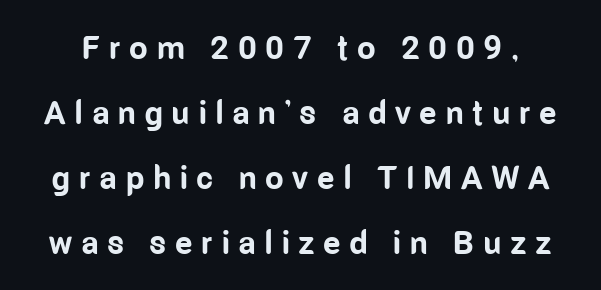
{"serif": "no", "italic": "no", "bold": "yes", "weight": "bold", "width": "condensed", "stroke_contrast": "low", "x_height": "medium", "monospaced": "no", "underline": "no", "line_spacing": "loose", "line_spacing_ratio": 1.97, "letter_spacing": "wide", "letter_spacing_em": 0.26, "glyph_px": 33}
